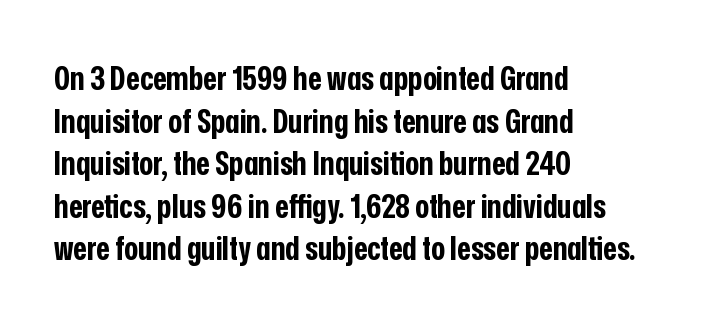
The image shows 33 px bold, condensed sans-serif type, upright; set left-aligned, normal line spacing (1.29x), normal letter spacing, not underlined; low stroke contrast and a medium x-height.
